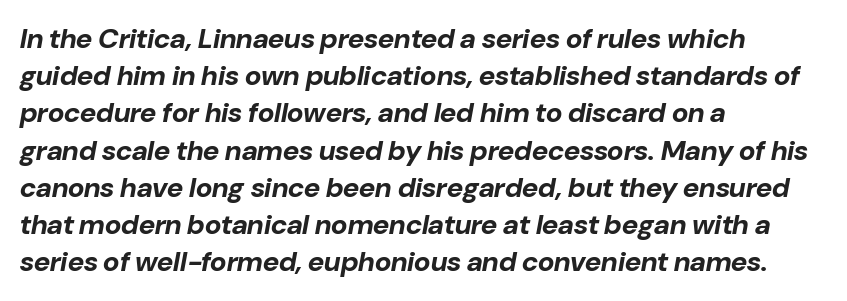
The image shows 28 px bold type, italic (leaning right); set left-aligned, normal line spacing (1.33x), normal letter spacing, not underlined; low stroke contrast and a medium x-height.
